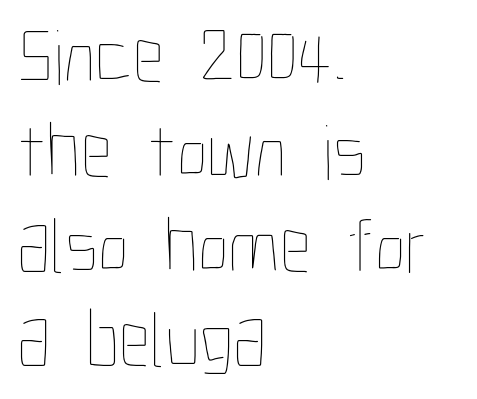
{"italic": "no", "bold": "no", "weight": "thin", "width": "condensed", "stroke_contrast": "low", "x_height": "medium", "monospaced": "no", "underline": "no", "align": "left", "line_spacing_ratio": 1.2, "letter_spacing": "normal", "letter_spacing_em": 0.0, "glyph_px": 79}
